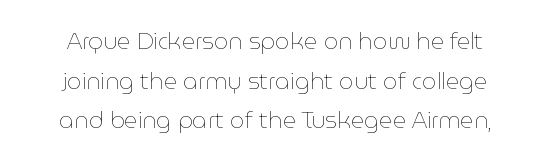
Descenders are the only things crossing below the line. The horizontal fit of the characters is conventional and even. Unlike italic type, these characters show no tilt at all. Horizontally, the lines are justified to the midpoint only.
